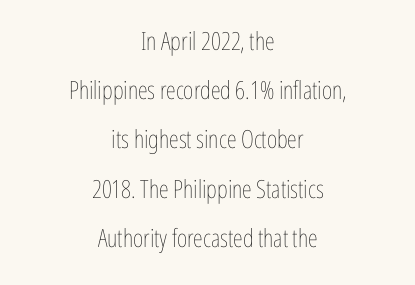
Q: Is the text bold? A: No.
Q: Is the text italic (slanted)? A: No, it is upright.
Q: Is the text underlined? A: No.
Q: How is the paragraph aligned? A: Centered.
Q: Is the spacing between letters normal or unusually wide? A: Normal.
Q: Is the spacing between lines tight, normal or loose? A: Loose.
